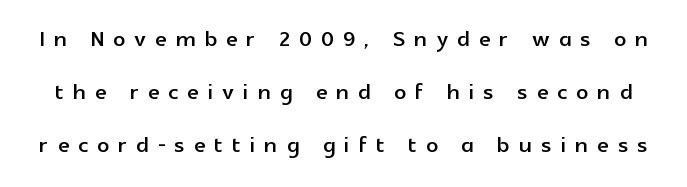
The font family rendered here belongs to the sans-serif group. Each row of text sits above clean, open space. Varying glyph widths throughout — classic text-font behaviour. This is roman type, the default non-slanted kind. Students, note that the glyphs here are deliberately spaced far apart.
